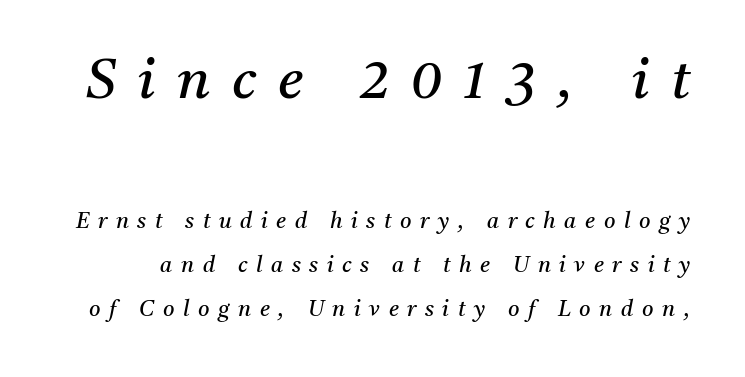
Looks like regular typesetting: each glyph gets only the width it needs. The passage shown stacks its lines with a broad gap. The passage shown is not bold in any degree. Character size in the leading block exceeds that of the trailing block. Underline: absent. The line texture is sparse and dotted thanks to wide tracking.
